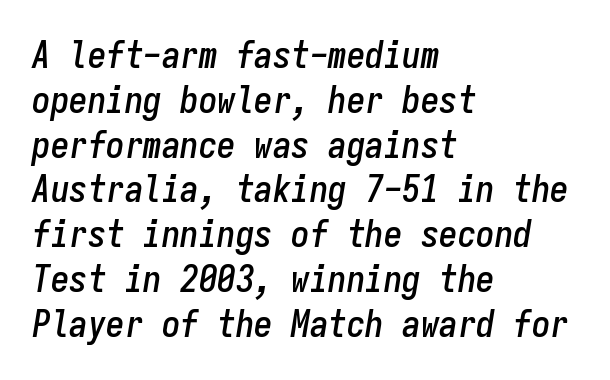
Q: Is the text italic (slanted)? A: Yes, it leans right by about 9 degrees.
Q: Is the text underlined? A: No.
Q: How is the paragraph aligned? A: Left-aligned.
Q: Is the spacing between letters normal or unusually wide? A: Normal.
Q: Width (condensed, normal, or wide)? A: Condensed.
Q: Stroke contrast? A: Low.
Q: x-height? A: Medium.
Q: Monospaced? A: Yes.
